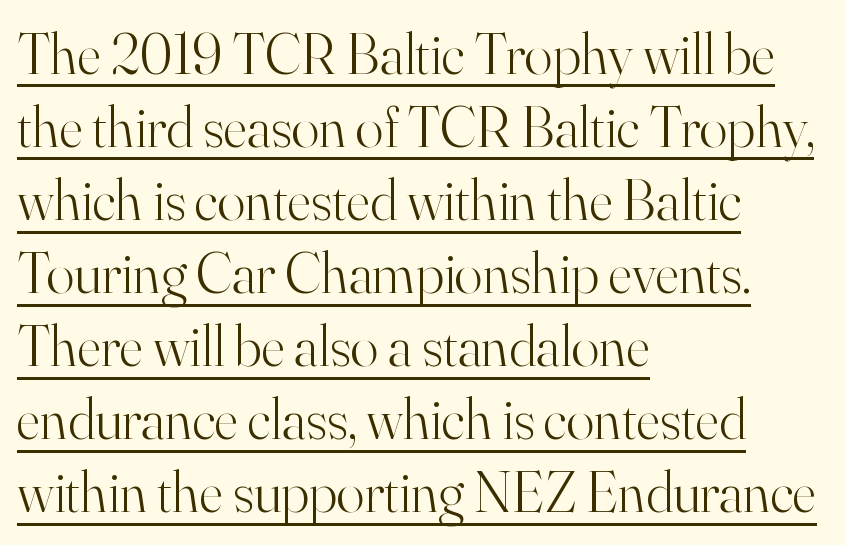
Q: Is the text bold? A: No.
Q: Is the text italic (slanted)? A: No, it is upright.
Q: Is the typeface a serif or a sans-serif typeface? A: Serif.
Q: Is the text underlined? A: Yes.
Q: How is the paragraph aligned? A: Left-aligned.
Q: Is the spacing between letters normal or unusually wide? A: Normal.
Q: Is the spacing between lines tight, normal or loose? A: Normal.
Q: Width (condensed, normal, or wide)? A: Normal.
Q: Stroke contrast? A: High.
Q: x-height? A: Small.
Q: Monospaced? A: No.
